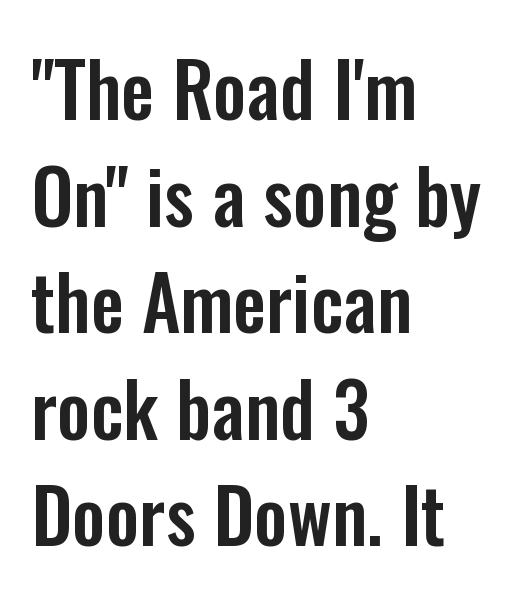
Q: Is the text italic (slanted)? A: No, it is upright.
Q: Is the typeface a serif or a sans-serif typeface? A: Sans-serif.
Q: Is the text underlined? A: No.
Q: How is the paragraph aligned? A: Left-aligned.
Q: Is the spacing between letters normal or unusually wide? A: Normal.
Q: Is the spacing between lines tight, normal or loose? A: Normal.
Q: Width (condensed, normal, or wide)? A: Condensed.
Q: Stroke contrast? A: Low.
Q: x-height? A: Medium.
Q: Monospaced? A: No.
